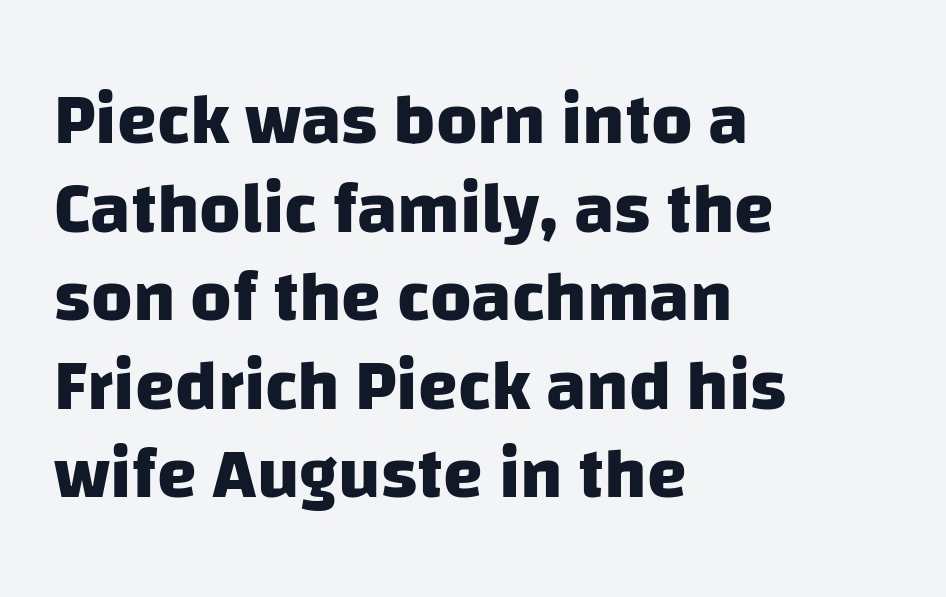
The image shows 72 px heavy sans-serif type; set left-aligned, line spacing 1.23x, normal letter spacing, not underlined; low stroke contrast and a large x-height.
